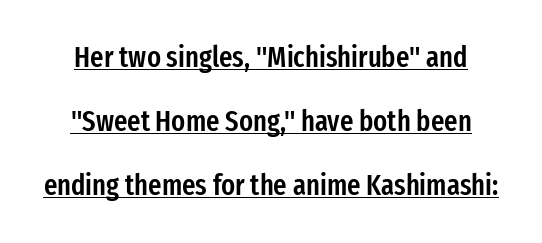
The font family rendered here belongs to the sans-serif group. You could not count columns in this text — the font is proportionally spaced. The characters look somewhat weighty, a semibold short of true bold. Widely set lines give the paragraph a tall, airy silhouette. The rendered words wear a rule along their underside. Posture: upright roman.
